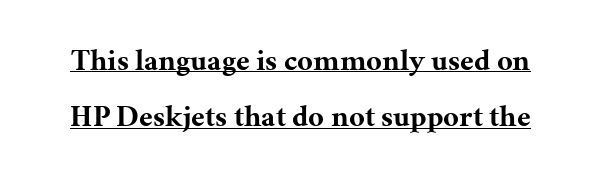
{"serif": "yes", "italic": "no", "bold": "yes", "weight": "bold", "width": "normal", "stroke_contrast": "medium", "x_height": "medium", "monospaced": "no", "underline": "yes", "line_spacing_ratio": 1.88, "letter_spacing": "normal", "letter_spacing_em": 0.0, "glyph_px": 30}
